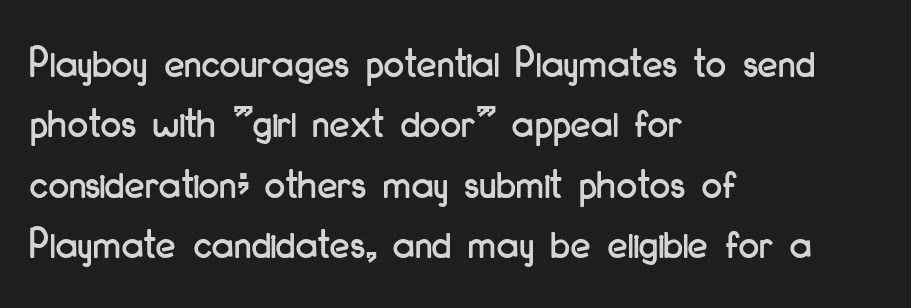
{"serif": "no", "italic": "no", "width": "condensed", "stroke_contrast": "low", "x_height": "small", "monospaced": "no", "underline": "no", "align": "left", "line_spacing": "normal", "line_spacing_ratio": 1.31, "letter_spacing": "normal", "letter_spacing_em": 0.0, "glyph_px": 46}
